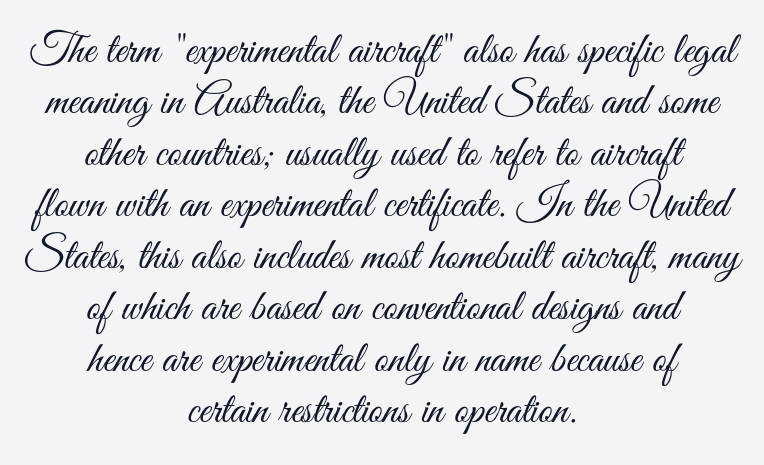
{"serif": "no", "bold": "no", "weight": "light", "width": "condensed", "stroke_contrast": "medium", "x_height": "small", "monospaced": "no", "underline": "no", "align": "center", "line_spacing_ratio": 1.17, "letter_spacing": "normal", "letter_spacing_em": 0.0, "glyph_px": 44}
